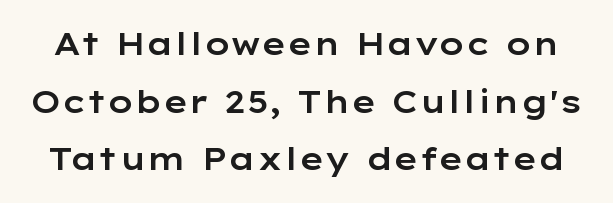
Observe the ordinary spacing: letters are neighbours, not strangers. The passage shown is typed in a proportional face where columns would drift. A bare baseline throughout the passage. A roman cut, with each character standing at attention. Regarding serifs, this sample does without them.
